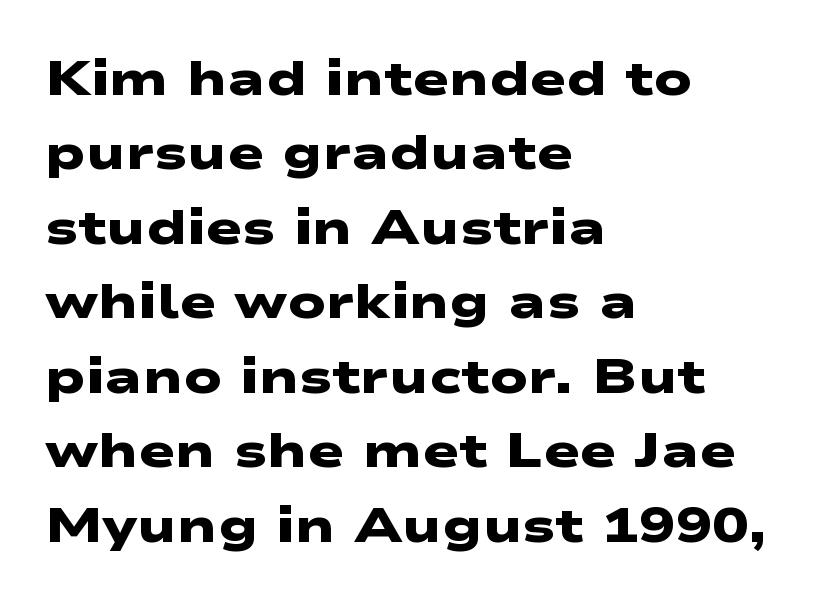
Q: Is the text bold? A: Yes.
Q: Is the typeface a serif or a sans-serif typeface? A: Sans-serif.
Q: Is the text underlined? A: No.
Q: How is the paragraph aligned? A: Left-aligned.
Q: Is the spacing between letters normal or unusually wide? A: Normal.
Q: Is the spacing between lines tight, normal or loose? A: Normal.
Q: Width (condensed, normal, or wide)? A: Wide.
Q: Stroke contrast? A: Low.
Q: x-height? A: Medium.
Q: Monospaced? A: No.
